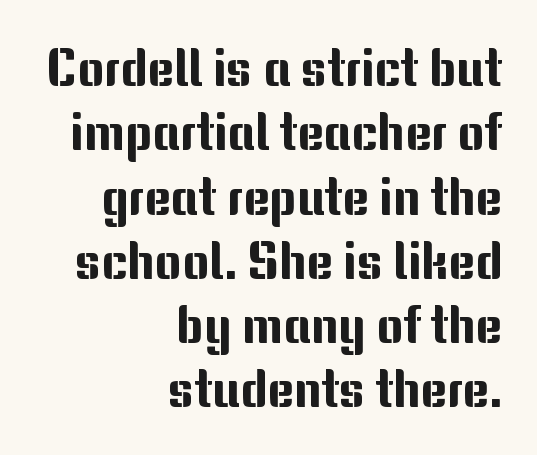
The image shows 51 px sans-serif type, upright; set right-aligned, normal line spacing (1.26x), normal letter spacing, not underlined; medium stroke contrast and a medium x-height.
